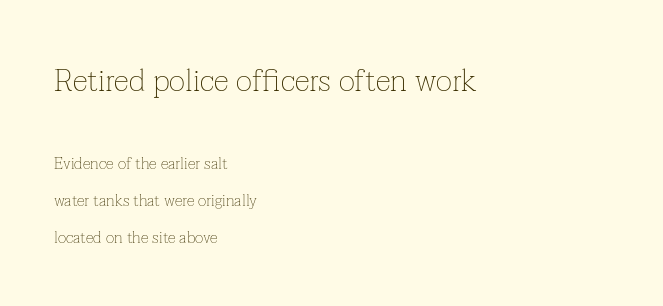
The face used here appears at its bigger size in the upper chunk. The letterforms sit shoulder to shoulder at normal distance. Each new line begins a long way beneath the previous one. The text block is weighted toward the left margin, trailing off unevenly rightward. Descenders are the only things crossing below the line.
